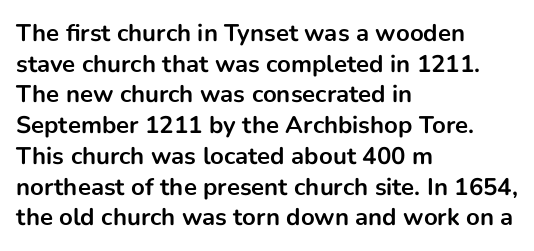
Summary of weight: heavy, a full bold. Tracking value appears to be zero — textbook default spacing. No italicization has been applied; the sample stays upright. The words here are not underlined. A normal amount of white space separates one row of letters from the next.
